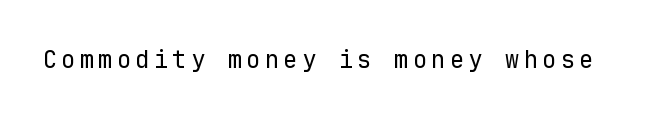
{"italic": "no", "bold": "no", "underline": "no", "glyph_px": 24}
